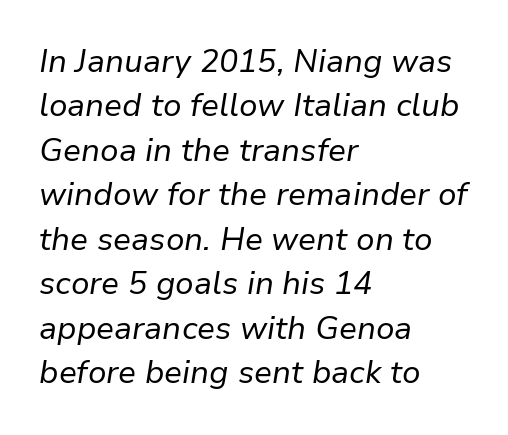
{"italic": "yes", "lean": "right", "slant_degrees": 9, "bold": "no", "weight": "regular", "width": "normal", "stroke_contrast": "low", "x_height": "medium", "monospaced": "no", "underline": "no", "align": "left", "line_spacing": "normal", "line_spacing_ratio": 1.39, "letter_spacing": "normal", "letter_spacing_em": 0.0, "glyph_px": 32}
